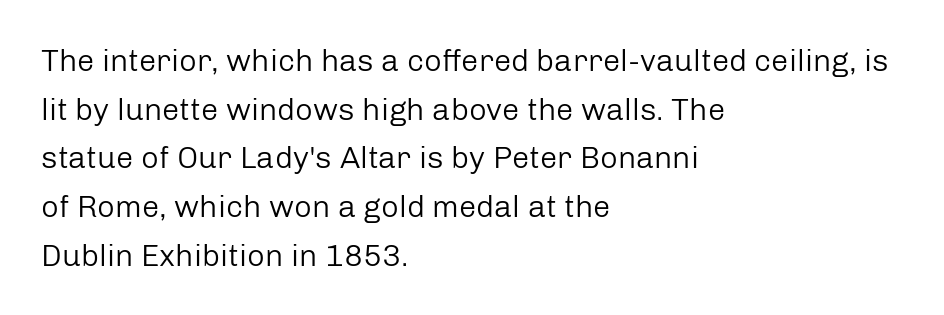
The image shows 31 px regular-weight sans-serif type, upright; set left-aligned, normal line spacing (1.57x), normal letter spacing, not underlined; low stroke contrast and a medium x-height.
